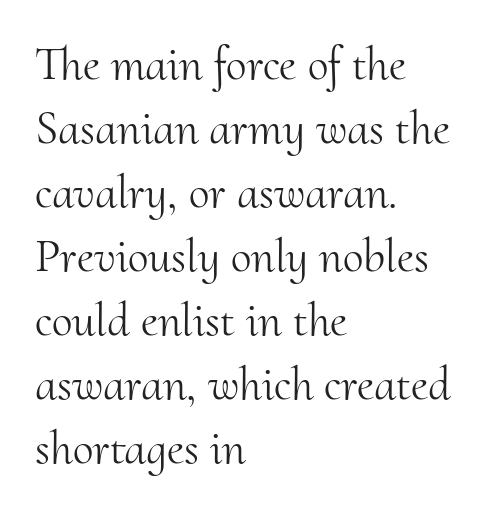
All the whitespace from short lines collects on the right. Nobody touched the tracking dial on this one. Tall strokes in this sample are plumb rather than angled. Only glyphs here, with clear space below each row. Is this a fixed-width face? No — the glyphs have proportional, varying widths. Evenly set lines give the paragraph a standard silhouette.
